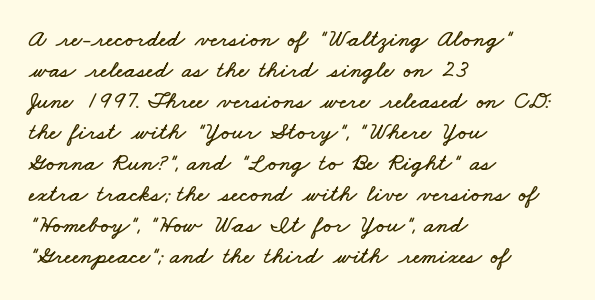
Q: Is the text underlined? A: No.
Q: How is the paragraph aligned? A: Left-aligned.
Q: Is the spacing between letters normal or unusually wide? A: Normal.
Q: Is the spacing between lines tight, normal or loose? A: Normal.
